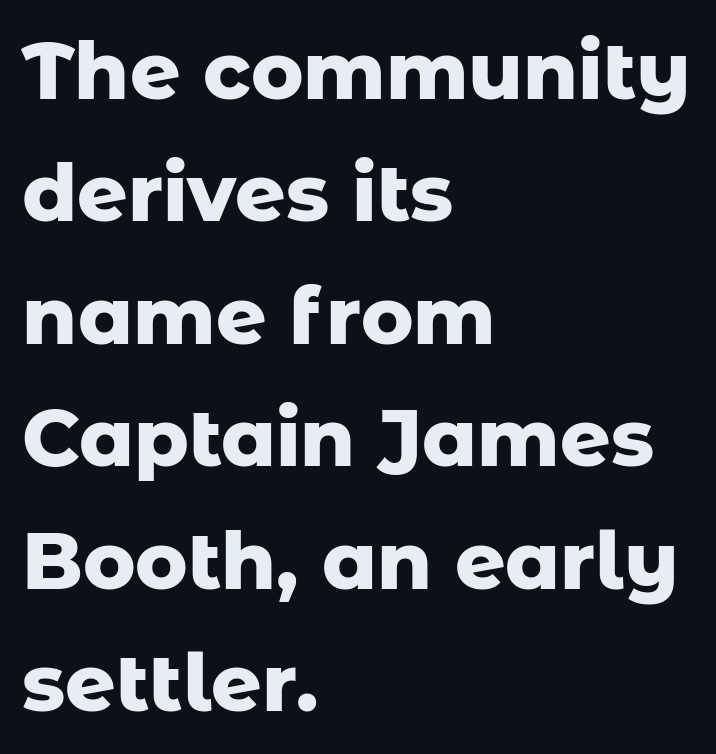
The image shows 79 px heavy sans-serif type, upright; set left-aligned, normal line spacing (1.55x), normal letter spacing, not underlined; low stroke contrast and a medium x-height.
